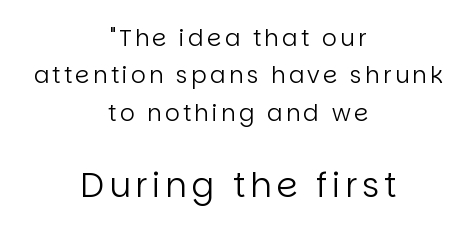
The passage shown is not underscored anywhere. Compared with typical paragraphs, the rows here are spaced about the same. Horizontal alignment here is central, giving a formal, balanced look. A typesetter would call this proportional, since set widths differ per character.
